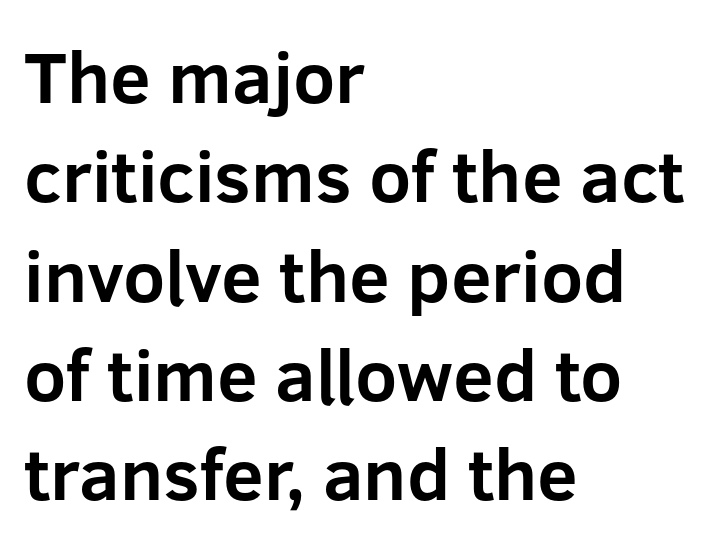
Q: Is the text bold? A: Yes.
Q: Is the text italic (slanted)? A: No, it is upright.
Q: Is the typeface a serif or a sans-serif typeface? A: Sans-serif.
Q: Is the text underlined? A: No.
Q: How is the paragraph aligned? A: Left-aligned.
Q: Is the spacing between letters normal or unusually wide? A: Normal.
Q: Is the spacing between lines tight, normal or loose? A: Normal.
Q: Width (condensed, normal, or wide)? A: Normal.
Q: Stroke contrast? A: Low.
Q: x-height? A: Medium.
Q: Monospaced? A: No.
